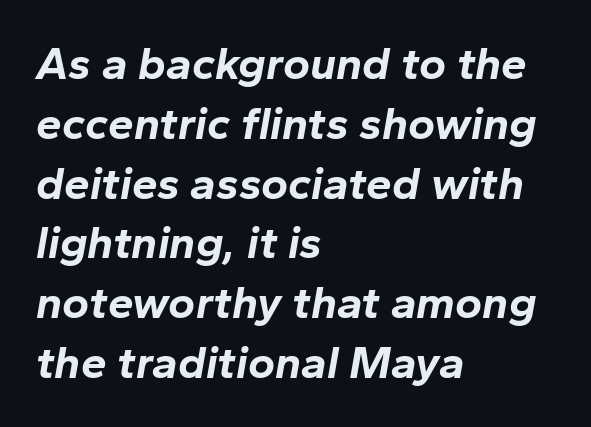
The image shows 46 px bold type, italic (leaning right); set left-aligned, normal line spacing (1.3x), normal letter spacing, not underlined; low stroke contrast and a medium x-height.
